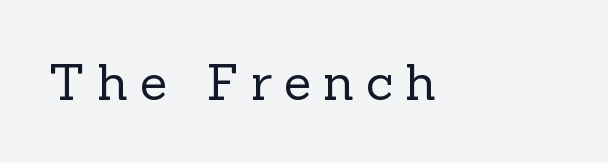
The image shows 50 px regular-weight serif type, upright; set unusually wide letter spacing (+0.24 em), not underlined; a medium x-height.
